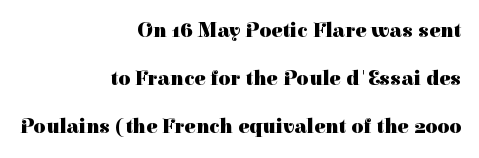
The specimen omits any rule beneath the text block's lines. There is no visible air inserted between adjacent glyphs. Chunky letters — that's bold for sure. This is the regular roman posture of the typeface. Quick note: interline space is abundant. Horizontally, the lines are justified to the trailing edge only.
